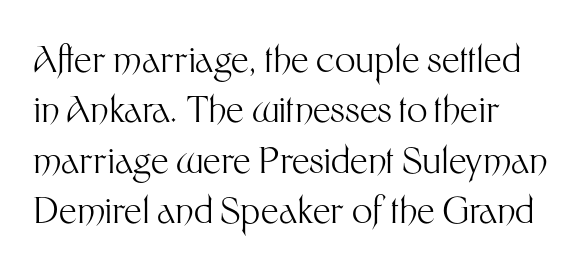
{"serif": "no", "italic": "no", "bold": "no", "weight": "light", "width": "normal", "stroke_contrast": "medium", "x_height": "medium", "monospaced": "no", "underline": "no", "align": "left", "line_spacing": "normal", "line_spacing_ratio": 1.4, "letter_spacing": "normal", "letter_spacing_em": 0.0, "glyph_px": 36}
